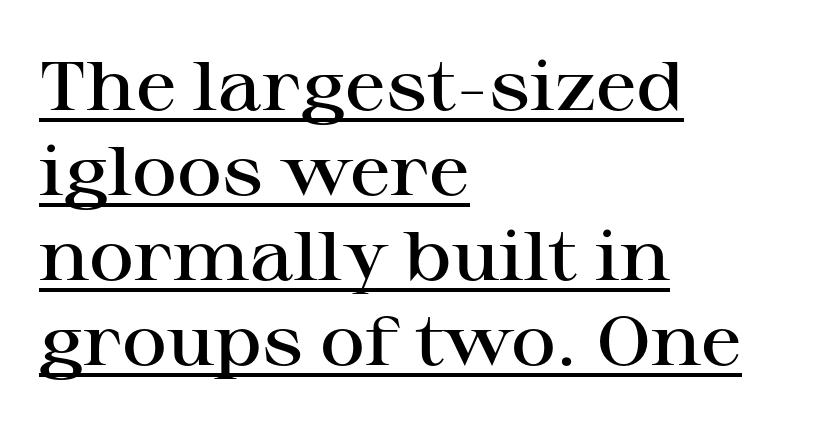
{"serif": "yes", "italic": "no", "bold": "semi", "weight": "semibold", "width": "wide", "stroke_contrast": "high", "x_height": "medium", "monospaced": "no", "underline": "yes", "align": "left", "line_spacing_ratio": 1.23, "letter_spacing": "normal", "letter_spacing_em": 0.0, "glyph_px": 69}
